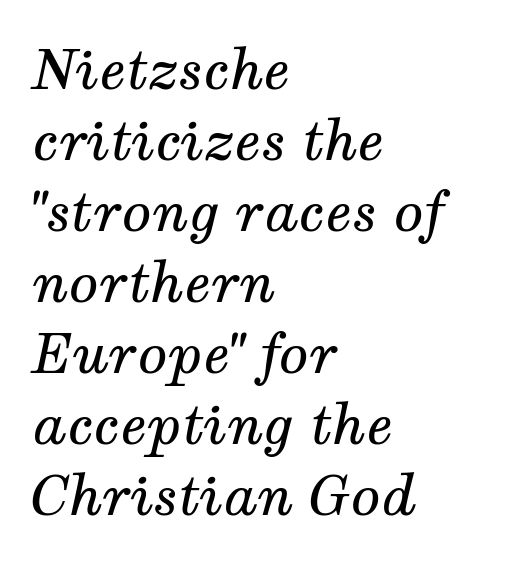
{"serif": "yes", "italic": "yes", "lean": "right", "slant_degrees": 12, "bold": "no", "weight": "regular", "width": "normal", "stroke_contrast": "medium", "x_height": "medium", "monospaced": "no", "underline": "no", "align": "left", "line_spacing": "normal", "line_spacing_ratio": 1.29, "letter_spacing": "normal", "letter_spacing_em": 0.0, "glyph_px": 55}
